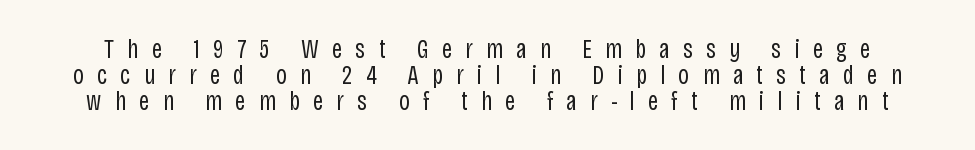
Q: Is the text bold? A: No.
Q: Is the text italic (slanted)? A: No, it is upright.
Q: Is the text underlined? A: No.
Q: Is the spacing between letters normal or unusually wide? A: Unusually wide.
Q: Is the spacing between lines tight, normal or loose? A: Tight.
